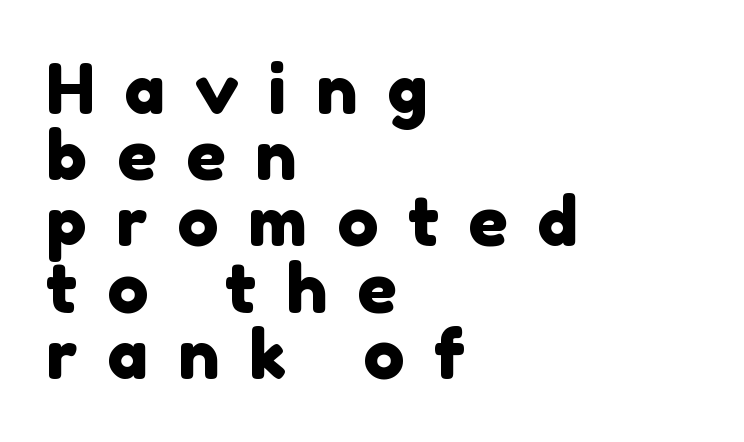
Q: Is the typeface a serif or a sans-serif typeface? A: Sans-serif.
Q: Is the text underlined? A: No.
Q: How is the paragraph aligned? A: Left-aligned.
Q: Is the spacing between letters normal or unusually wide? A: Unusually wide.
Q: Is the spacing between lines tight, normal or loose? A: Tight.
Q: Width (condensed, normal, or wide)? A: Normal.
Q: x-height? A: Medium.
Q: Monospaced? A: No.
